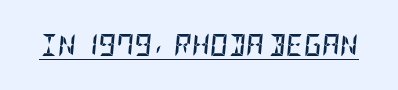
Glance below the letters and you will spot a drawn line. The typography opts for an oblique posture over an upright one. Pretty heavy lettering here — definitely bold. This sample uses plain, unmodified letter spacing.
